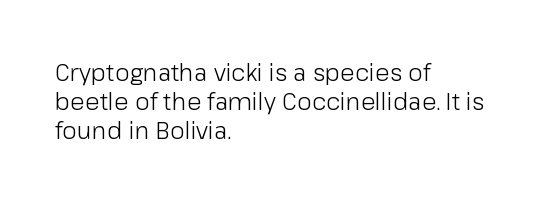
The image shows 24 px text type, upright; set left-aligned, line spacing 1.2x, normal letter spacing, not underlined.
